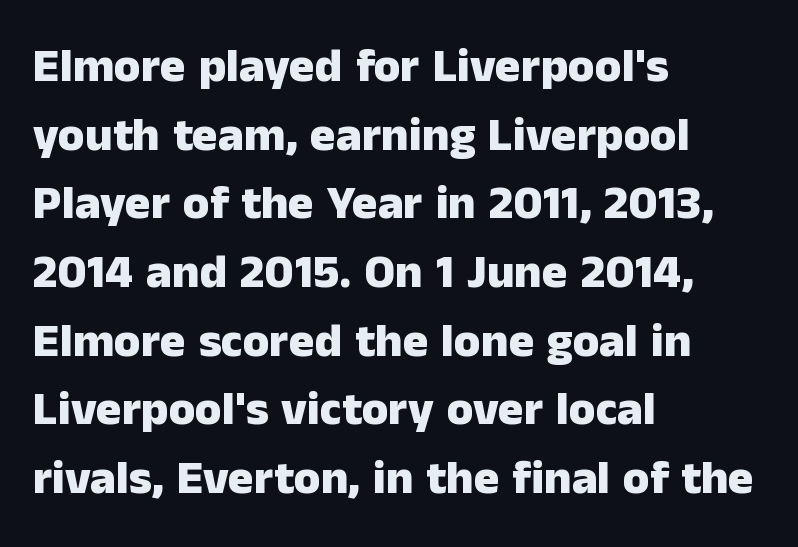
{"serif": "no", "italic": "no", "bold": "yes", "weight": "heavy", "width": "normal", "stroke_contrast": "low", "x_height": "medium", "monospaced": "no", "underline": "no", "align": "left", "line_spacing": "normal", "line_spacing_ratio": 1.43, "letter_spacing": "normal", "letter_spacing_em": 0.0, "glyph_px": 48}
